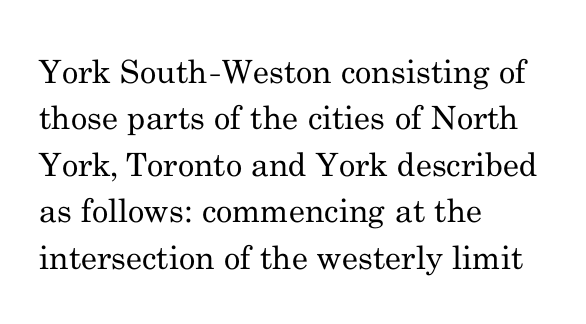
This reads as an unemphasized weight, regular at the heaviest. Think of a printed novel: that variable character pitch is what you see here. You could call the tracking neutral — neither tight nor loose. The specimen reads as upright at a glance.
